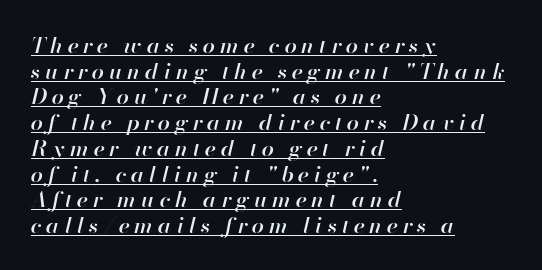
When letters slant like this, we call the style italic. The passage shown is underscored from start to finish. Caption: semibold face, moderately heavy strokes. The letterforms stand isolated, each surrounded by extra space.
